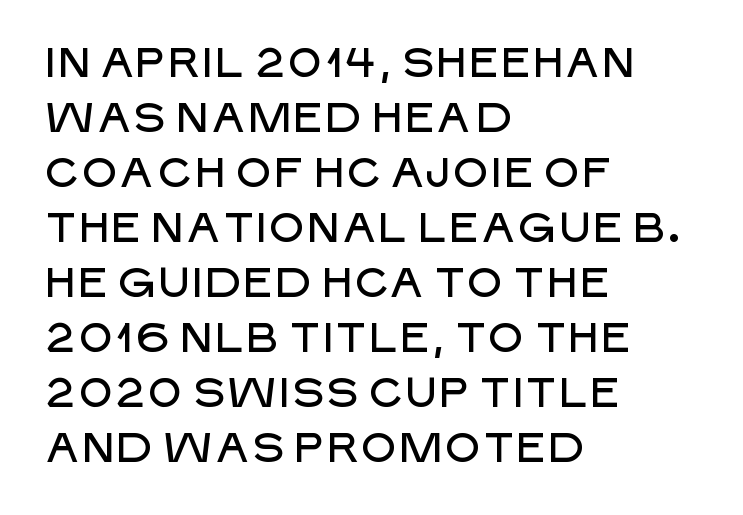
{"serif": "no", "italic": "no", "width": "normal", "stroke_contrast": "low", "x_height": "large", "monospaced": "no", "underline": "no", "align": "left", "line_spacing": "normal", "line_spacing_ratio": 1.34, "letter_spacing": "normal", "letter_spacing_em": 0.0, "glyph_px": 41}
